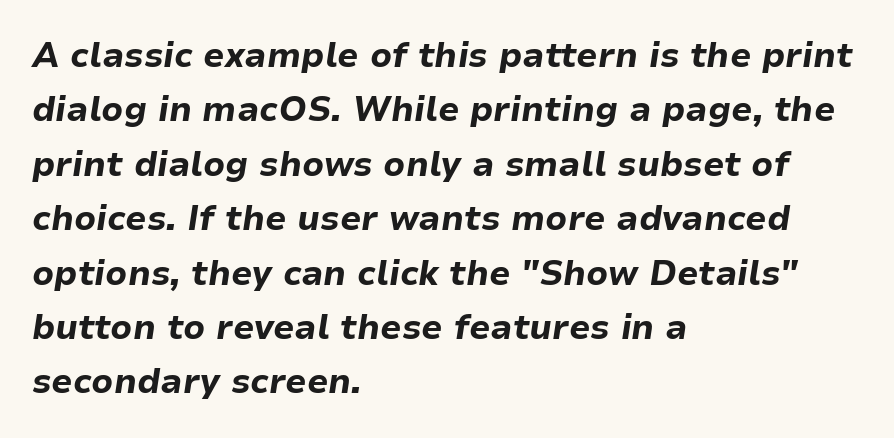
The image shows 34 px bold type, italic (leaning right); set left-aligned, normal line spacing (1.6x), normal letter spacing, not underlined; low stroke contrast and a medium x-height.
